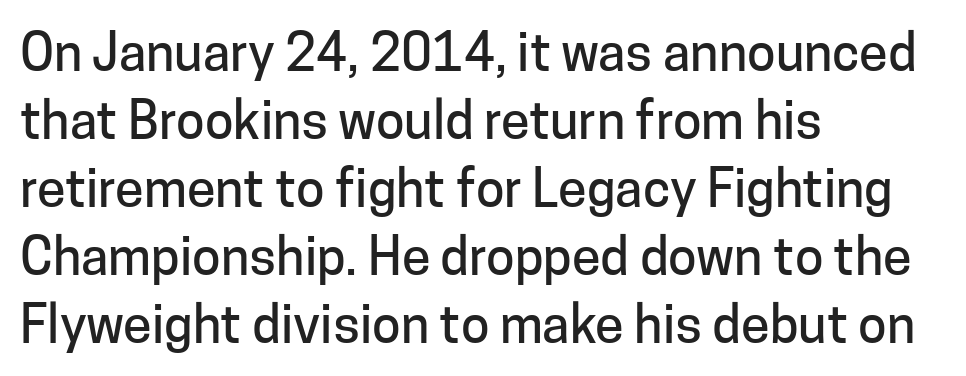
Q: Is the text italic (slanted)? A: No, it is upright.
Q: Is the typeface a serif or a sans-serif typeface? A: Sans-serif.
Q: Is the text underlined? A: No.
Q: How is the paragraph aligned? A: Left-aligned.
Q: Is the spacing between letters normal or unusually wide? A: Normal.
Q: Is the spacing between lines tight, normal or loose? A: Normal.
Q: Width (condensed, normal, or wide)? A: Normal.
Q: Stroke contrast? A: Low.
Q: x-height? A: Medium.
Q: Monospaced? A: No.
